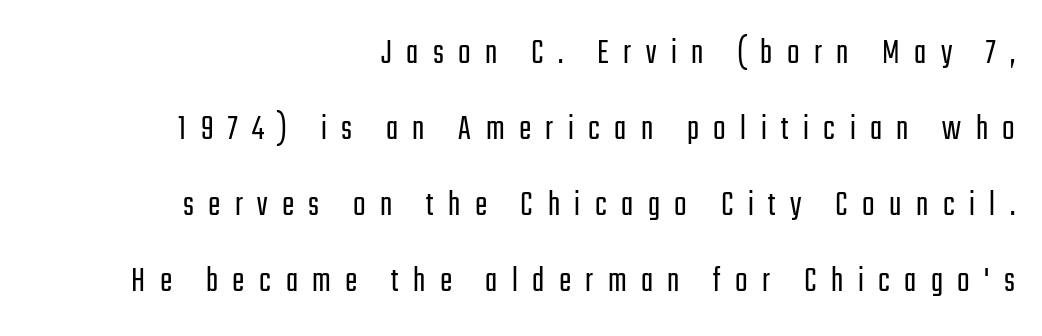
Q: Is the text bold? A: No.
Q: Is the text italic (slanted)? A: No, it is upright.
Q: Is the typeface a serif or a sans-serif typeface? A: Sans-serif.
Q: Is the text underlined? A: No.
Q: How is the paragraph aligned? A: Right-aligned.
Q: Is the spacing between letters normal or unusually wide? A: Unusually wide.
Q: Is the spacing between lines tight, normal or loose? A: Loose.
Q: Width (condensed, normal, or wide)? A: Condensed.
Q: Stroke contrast? A: Low.
Q: x-height? A: Medium.
Q: Monospaced? A: No.
